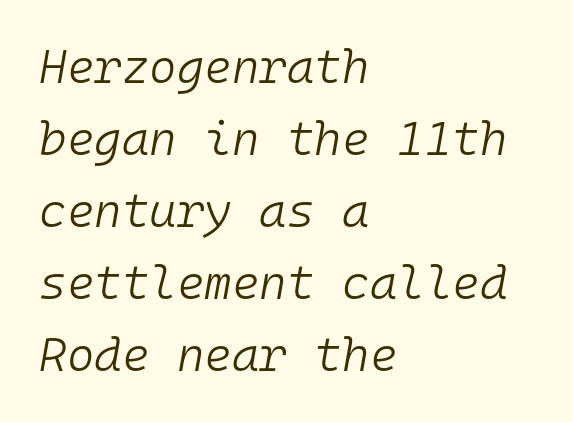
Q: Is the text bold? A: No.
Q: Is the text italic (slanted)? A: Yes, it leans right by about 10 degrees.
Q: Is the text underlined? A: No.
Q: How is the paragraph aligned? A: Left-aligned.
Q: Is the spacing between letters normal or unusually wide? A: Normal.
Q: Is the spacing between lines tight, normal or loose? A: Normal.
Q: Width (condensed, normal, or wide)? A: Normal.
Q: Stroke contrast? A: Low.
Q: x-height? A: Medium.
Q: Monospaced? A: Yes.
